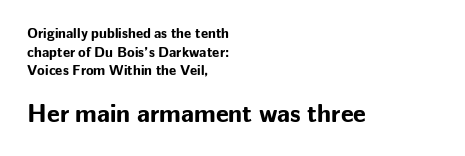
A full-strength bold gives these letters their thick strokes. One-word summary of the alignment: left. In terms of leading, this rendering sits right in the middle. Which of the two is more prominent by size? The second, at the bottom. No word sits above an underline. If you drew a line through each stem, it would be perfectly vertical.
